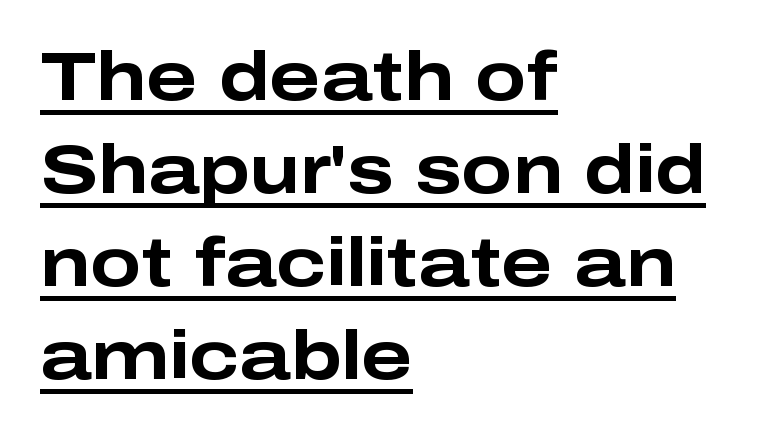
Compared with typical body copy, the letter spacing here is the same. Nope, not italic — everything's standing straight. This rendering employs a face without finishing strokes, i.e., a sans-serif. The passage shown is emphatically bold. Caption: lettering with a line underneath.
